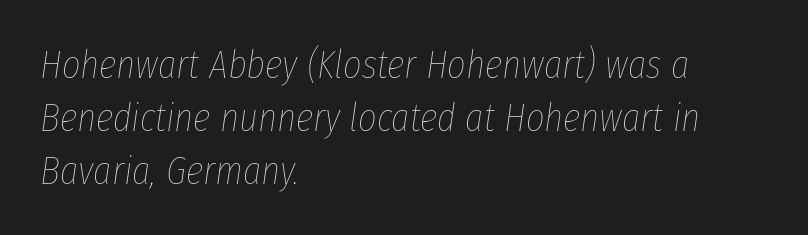
{"italic": "yes", "lean": "right", "slant_degrees": 8, "bold": "no", "weight": "thin", "width": "condensed", "stroke_contrast": "low", "x_height": "medium", "monospaced": "no", "underline": "no", "align": "left", "line_spacing": "normal", "line_spacing_ratio": 1.32, "letter_spacing": "normal", "letter_spacing_em": 0.0, "glyph_px": 40}
